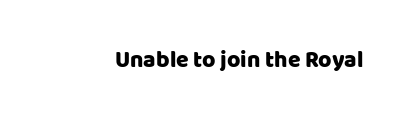
The image shows 23 px text type, upright; set normal letter spacing, not underlined.
